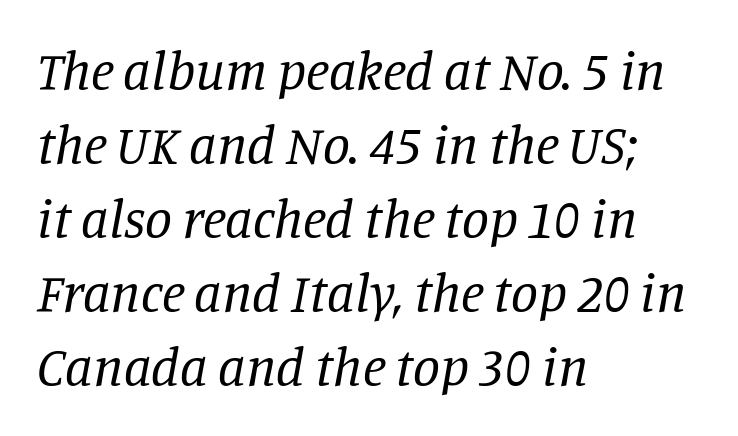
{"serif": "yes", "italic": "yes", "lean": "right", "slant_degrees": 11, "bold": "no", "weight": "regular", "width": "normal", "stroke_contrast": "low", "x_height": "large", "monospaced": "no", "underline": "no", "align": "left", "line_spacing": "normal", "line_spacing_ratio": 1.37, "letter_spacing": "normal", "letter_spacing_em": 0.0, "glyph_px": 54}
